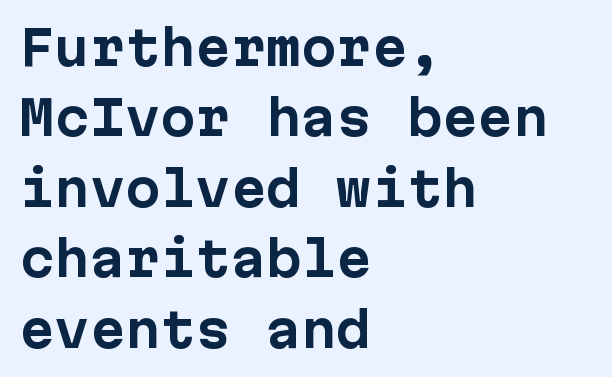
Q: Is the text bold? A: Yes.
Q: Is the text italic (slanted)? A: No, it is upright.
Q: Is the typeface a serif or a sans-serif typeface? A: Sans-serif.
Q: Is the text underlined? A: No.
Q: How is the paragraph aligned? A: Left-aligned.
Q: Is the spacing between letters normal or unusually wide? A: Normal.
Q: Is the spacing between lines tight, normal or loose? A: Normal.
Q: Width (condensed, normal, or wide)? A: Normal.
Q: Stroke contrast? A: Low.
Q: x-height? A: Medium.
